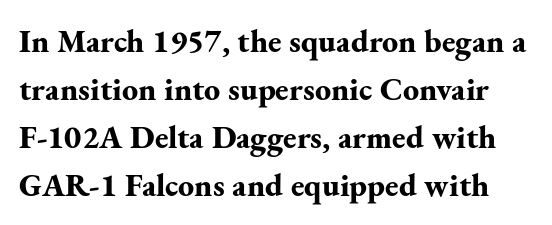
Q: Is the text bold? A: Yes.
Q: Is the text italic (slanted)? A: No, it is upright.
Q: Is the typeface a serif or a sans-serif typeface? A: Serif.
Q: Is the text underlined? A: No.
Q: Is the spacing between letters normal or unusually wide? A: Normal.
Q: Is the spacing between lines tight, normal or loose? A: Normal.
Q: Width (condensed, normal, or wide)? A: Normal.
Q: Stroke contrast? A: Medium.
Q: x-height? A: Small.
Q: Monospaced? A: No.
